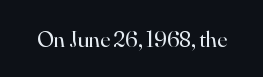
{"italic": "no", "bold": "no", "underline": "no", "letter_spacing": "normal", "letter_spacing_em": 0.0, "glyph_px": 23}
